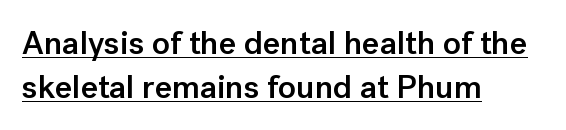
{"serif": "no", "italic": "no", "bold": "semi", "weight": "semibold", "width": "normal", "stroke_contrast": "low", "x_height": "medium", "monospaced": "no", "underline": "yes", "align": "left", "line_spacing": "normal", "line_spacing_ratio": 1.34, "letter_spacing": "normal", "letter_spacing_em": 0.0, "glyph_px": 33}
